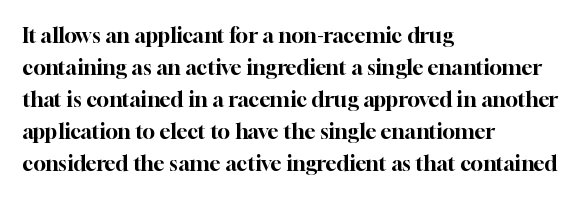
{"italic": "no", "underline": "no", "align": "left", "line_spacing": "normal", "line_spacing_ratio": 1.52, "letter_spacing": "normal", "letter_spacing_em": 0.0, "glyph_px": 21}
